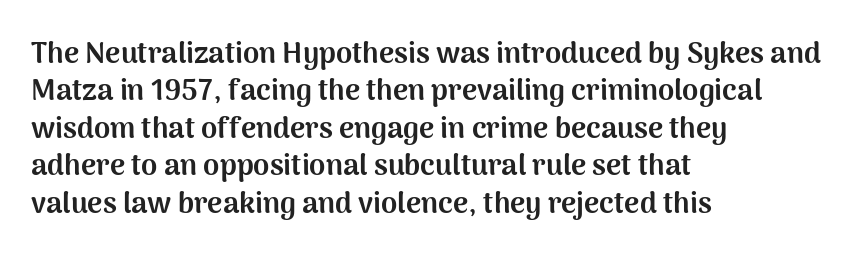
Q: Is the text bold? A: Yes.
Q: Is the text italic (slanted)? A: No, it is upright.
Q: Is the typeface a serif or a sans-serif typeface? A: Sans-serif.
Q: Is the text underlined? A: No.
Q: How is the paragraph aligned? A: Left-aligned.
Q: Is the spacing between letters normal or unusually wide? A: Normal.
Q: Is the spacing between lines tight, normal or loose? A: Normal.
Q: Width (condensed, normal, or wide)? A: Normal.
Q: Stroke contrast? A: Medium.
Q: x-height? A: Medium.
Q: Monospaced? A: No.
